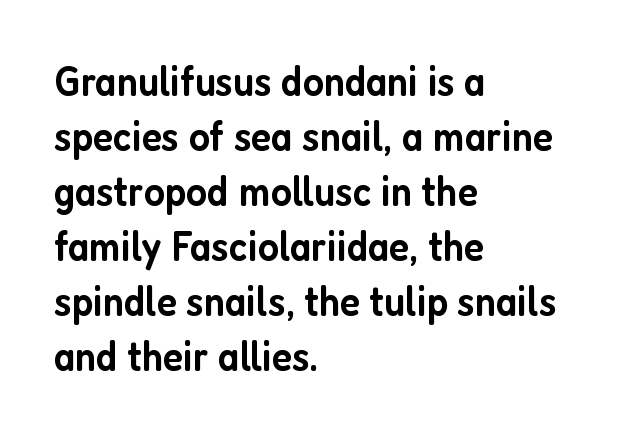
{"serif": "no", "italic": "no", "bold": "semi", "weight": "semibold", "width": "condensed", "stroke_contrast": "low", "x_height": "medium", "monospaced": "no", "underline": "no", "align": "left", "line_spacing": "normal", "line_spacing_ratio": 1.28, "letter_spacing": "normal", "letter_spacing_em": 0.0, "glyph_px": 43}
